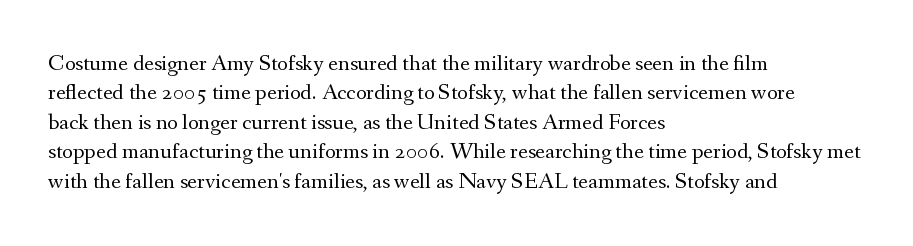
{"italic": "no", "bold": "no", "underline": "no", "align": "left", "line_spacing": "normal", "line_spacing_ratio": 1.28, "letter_spacing": "normal", "letter_spacing_em": 0.0, "glyph_px": 23}
